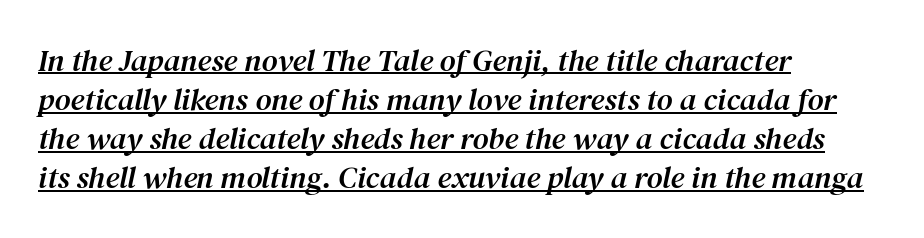
Does a line run under the words? Yes, clearly. Reading down the block, your eye returns to a fixed left position each line. Students, note that the glyphs here touch the page at normal intervals. The line-height multiplier appears to be the usual default. Here the designer chose a conventional face with non-uniform glyph widths. It's the slanting kind of type.
